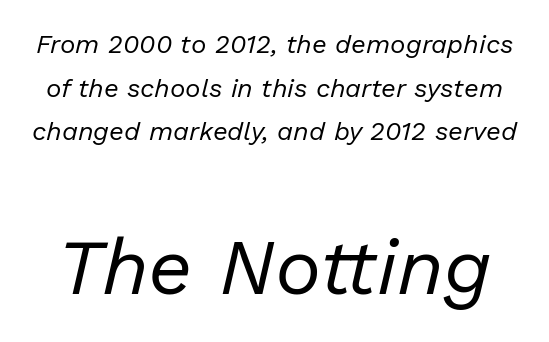
You could not count columns in this text — the font is proportionally spaced. Inter-character spacing is left at the font's built-in metrics. The specimen reads as italic at a glance. Check under the words: just untouched page. The rows are spaced the way most documents space them.
